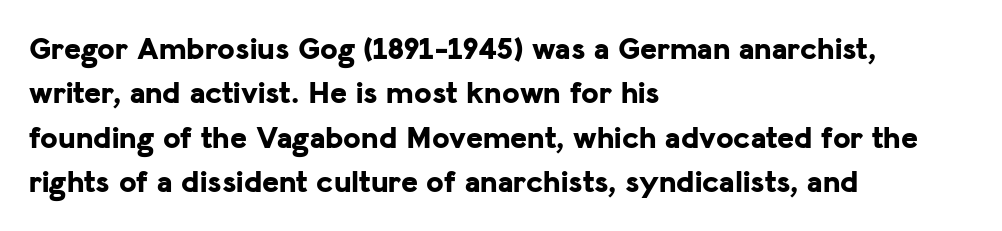
Q: Is the text bold? A: Yes.
Q: Is the text italic (slanted)? A: No, it is upright.
Q: Is the typeface a serif or a sans-serif typeface? A: Sans-serif.
Q: Is the text underlined? A: No.
Q: How is the paragraph aligned? A: Left-aligned.
Q: Is the spacing between letters normal or unusually wide? A: Normal.
Q: Is the spacing between lines tight, normal or loose? A: Normal.
Q: Width (condensed, normal, or wide)? A: Normal.
Q: Stroke contrast? A: Low.
Q: x-height? A: Medium.
Q: Monospaced? A: No.
